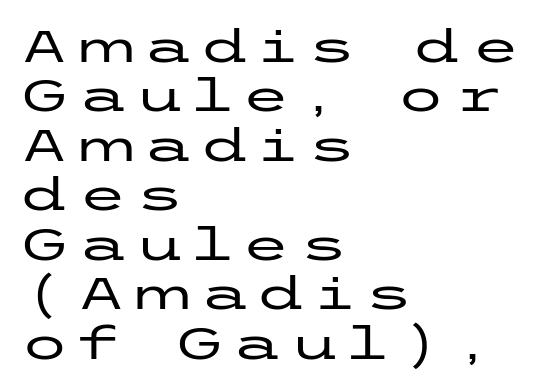
The image shows 45 px wide sans-serif type, upright; set left-aligned, tight line spacing (1.1x), not underlined; low stroke contrast and a medium x-height.
